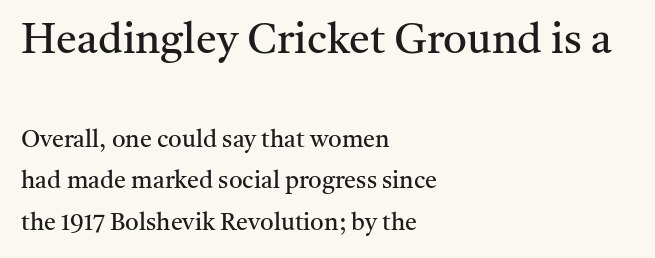
{"serif": "yes", "italic": "no", "bold": "no", "weight": "regular", "width": "normal", "stroke_contrast": "medium", "x_height": "medium", "monospaced": "no", "underline": "no", "align": "left", "line_spacing_ratio": 1.74, "letter_spacing": "normal", "letter_spacing_em": 0.0, "larger_block": "first", "size_ratio": 1.75, "glyph_px": 42}
